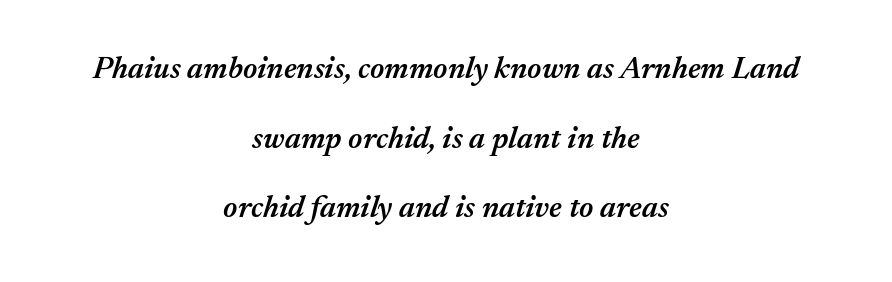
Regarding leading, the lines here are spaced well apart. This rendering uses center alignment, leaving both contours irregular but symmetric. Each letter keeps its own natural width here, so spacing adapts to shape. Rendered with sloped, italic letterforms. This is the in-between weight designers call semibold or demi. Short note: letters normally spaced.
